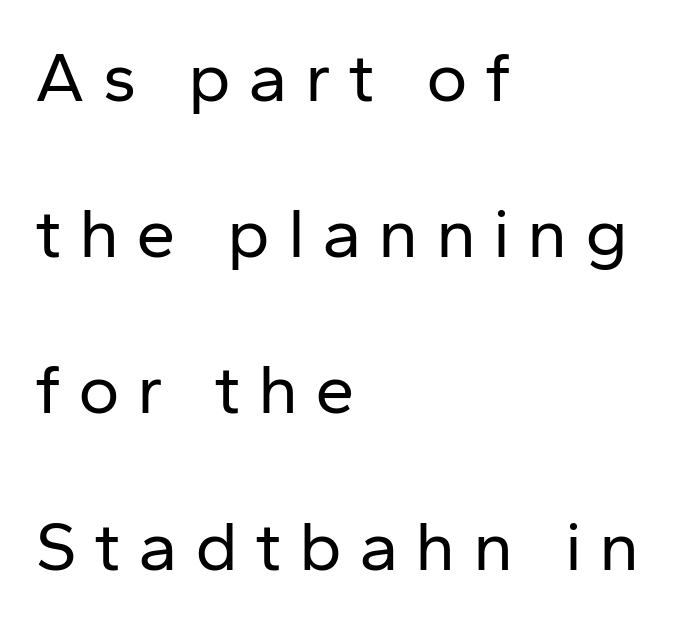
Q: Is the text bold? A: No.
Q: Is the text italic (slanted)? A: No, it is upright.
Q: Is the typeface a serif or a sans-serif typeface? A: Sans-serif.
Q: Is the text underlined? A: No.
Q: How is the paragraph aligned? A: Left-aligned.
Q: Is the spacing between letters normal or unusually wide? A: Unusually wide.
Q: Is the spacing between lines tight, normal or loose? A: Loose.
Q: Width (condensed, normal, or wide)? A: Normal.
Q: Stroke contrast? A: Low.
Q: x-height? A: Medium.
Q: Monospaced? A: No.
